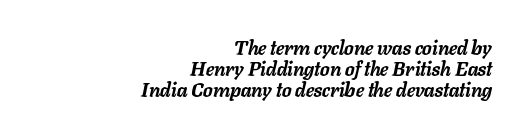
Q: Is the text bold? A: Yes.
Q: Is the text italic (slanted)? A: Yes, it leans right by about 11 degrees.
Q: Is the text underlined? A: No.
Q: How is the paragraph aligned? A: Right-aligned.
Q: Is the spacing between letters normal or unusually wide? A: Normal.
Q: Is the spacing between lines tight, normal or loose? A: Tight.
